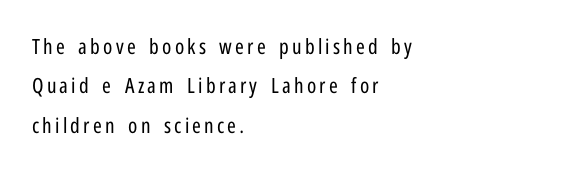
Layout note: lines flush left. Think standard paragraph weight, or any step lighter than that. Notice how the stems are strictly vertical — no italics here. Check the space under the baseline: it is left empty.
